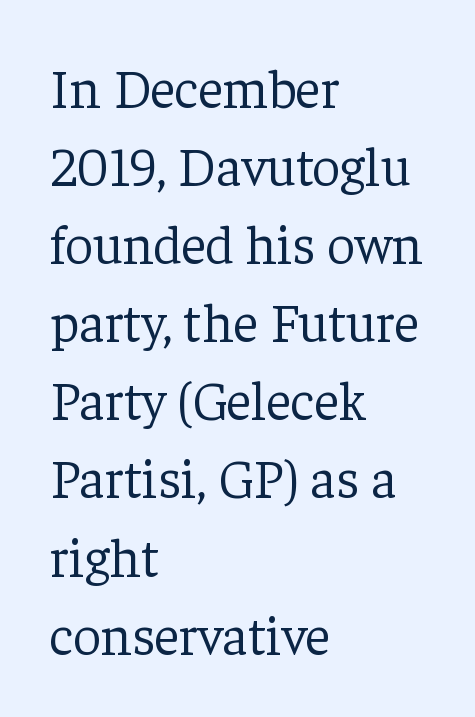
{"serif": "yes", "italic": "no", "bold": "no", "weight": "light", "width": "normal", "stroke_contrast": "low", "x_height": "medium", "monospaced": "no", "underline": "no", "align": "left", "line_spacing": "normal", "line_spacing_ratio": 1.42, "letter_spacing": "normal", "letter_spacing_em": 0.0, "glyph_px": 55}
